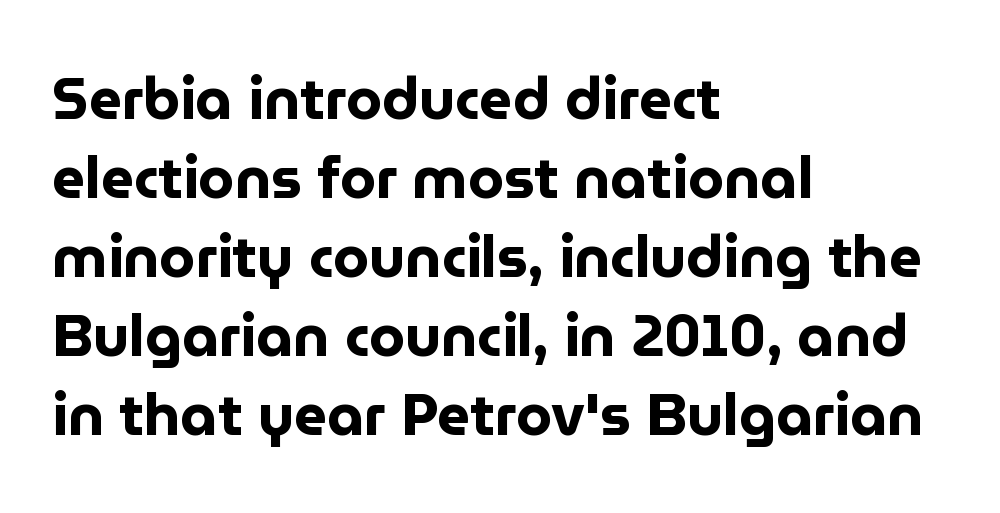
The image shows 58 px bold sans-serif type, upright; set left-aligned, normal line spacing (1.36x), normal letter spacing, not underlined; low stroke contrast and a medium x-height.
